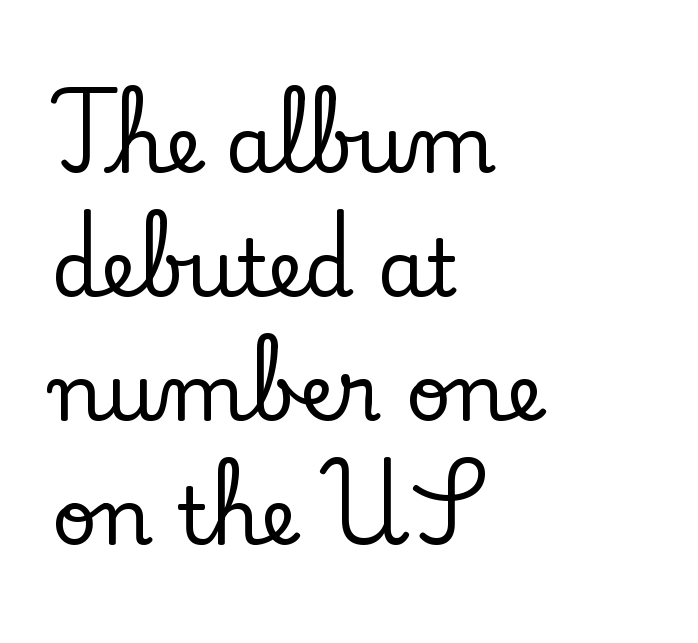
The rendering uses a moderate line-height, typical for paragraphs. These lines are composed in type with serifs. The rendering keeps characters at their native spacing. Has an underline been added? It has not.
